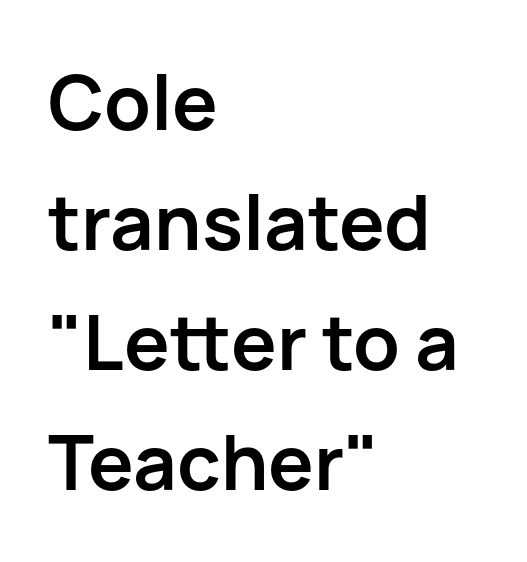
The image shows 76 px semibold sans-serif type, upright; set left-aligned, normal line spacing (1.58x), normal letter spacing, not underlined; low stroke contrast and a medium x-height.
